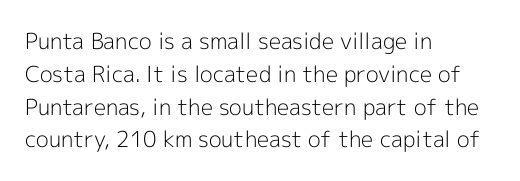
Descender tails drop into unmarked territory. Vertically, the passage feels balanced, rows spaced as you'd expect. The typesetter chose a ragged-right arrangement here. The typography opts for an upright posture over an oblique one. The rendering keeps characters at their native spacing. Stroke mass is kept to a normal reading level or below.
